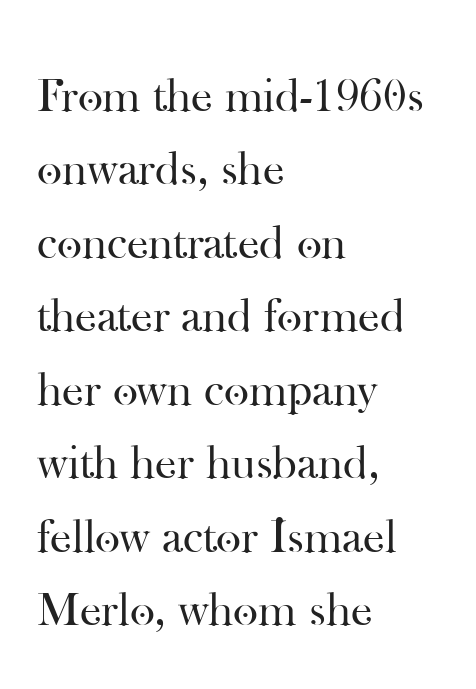
The image shows 48 px regular-weight serif type, upright; set left-aligned, normal line spacing (1.53x), normal letter spacing, not underlined; high stroke contrast and a small x-height.
